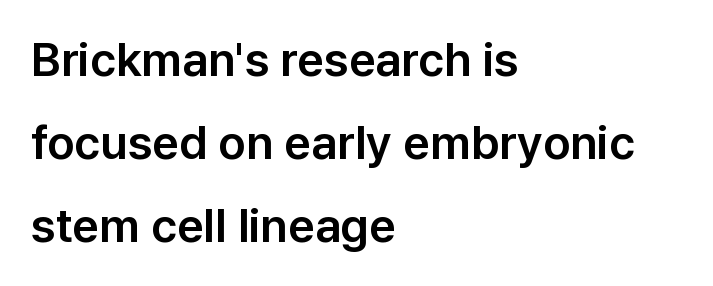
The image shows 47 px sans-serif type, upright; set left-aligned, line spacing 1.77x, normal letter spacing, not underlined; low stroke contrast and a medium x-height.
